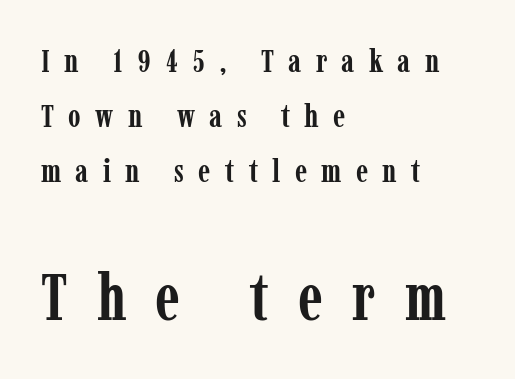
The image shows 65 px semibold, condensed serif type, upright; set left-aligned, line spacing 1.72x, unusually wide letter spacing (+0.45 em), not underlined; the second (bottom) block is 2.03x larger; low stroke contrast and a medium x-height.
